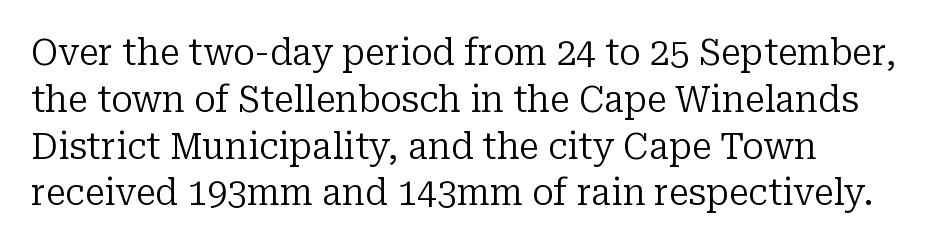
Letter spacing: default. To sum up the face: it has serifs. A typesetter would call this proportional, since set widths differ per character. The rendering uses a moderate line-height, typical for paragraphs.
